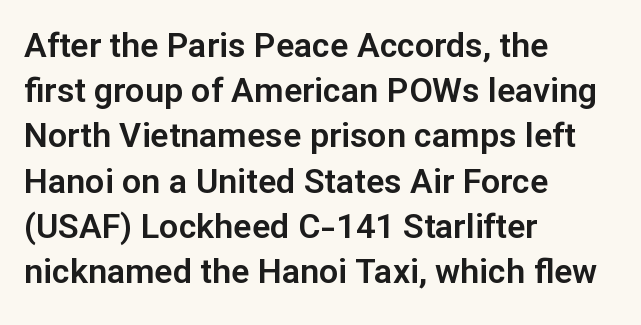
It's the straight-up-and-down kind of type. The letters advance in unequal steps, a hallmark of proportional type. In terms of letterspacing, this is plain default setting. A bare baseline throughout the passage.
